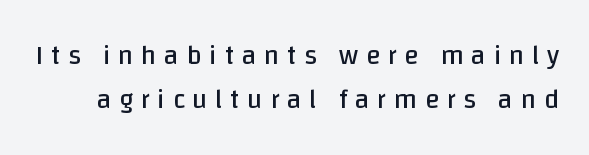
The image shows 27 px text type, upright; set normal line spacing (1.62x), unusually wide letter spacing (+0.28 em), not underlined.
